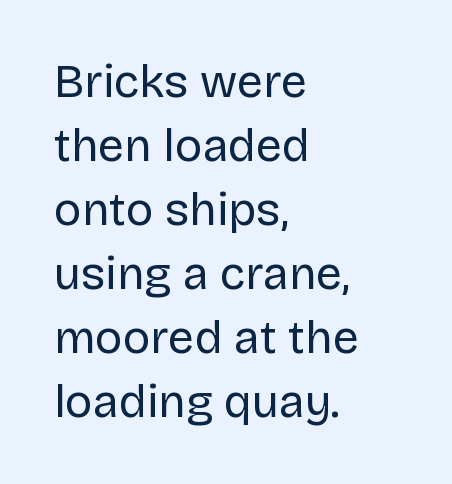
Nobody drew a line under any word here. Unlike a traditional serif, this face leaves its strokes unadorned. The gaps between neighbouring characters are ordinary and unremarkable. Do the characters align in a grid? No, the font is proportional. The rendering anchors every line to the left-hand side.
